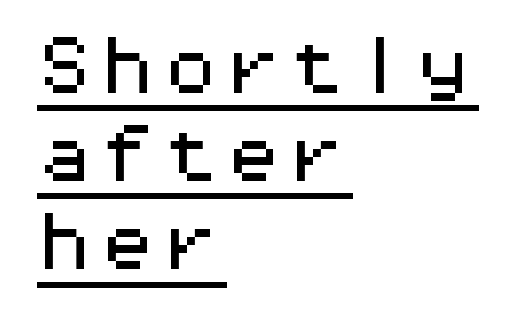
{"serif": "no", "italic": "no", "width": "wide", "stroke_contrast": "medium", "x_height": "medium", "monospaced": "yes", "underline": "yes", "align": "left", "line_spacing": "normal", "line_spacing_ratio": 1.4, "letter_spacing": "normal", "letter_spacing_em": 0.0, "glyph_px": 63}
